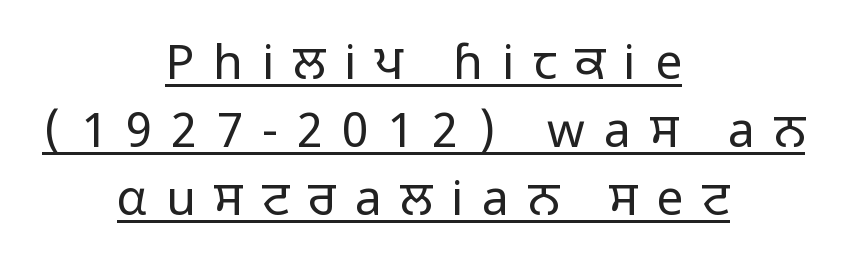
The image shows 48 px light sans-serif type, upright; set centered, normal line spacing (1.42x), unusually wide letter spacing (+0.39 em), underlined; low stroke contrast and a medium x-height.
